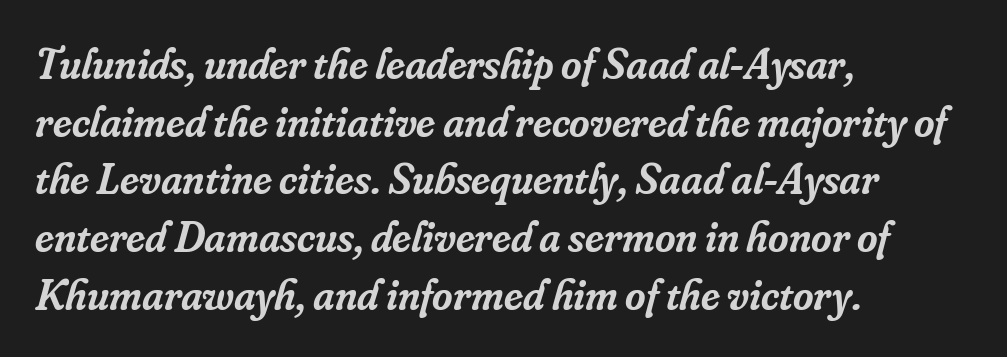
The type family on display is of the serif kind. Honestly, there is no underline to notice here at all. A typesetter would call this proportional, since set widths differ per character. Alignment: flush left.
